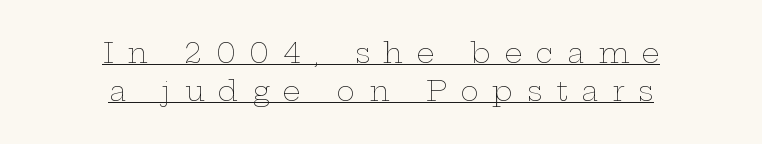
The image shows 28 px thin, wide type, upright; set centered, normal line spacing (1.35x), unusually wide letter spacing (+0.49 em), underlined; low stroke contrast and a medium x-height.
